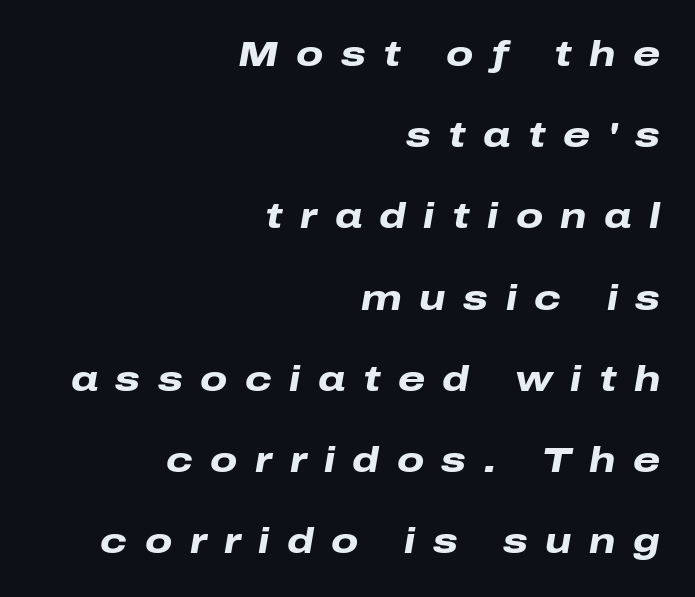
{"italic": "yes", "lean": "right", "slant_degrees": 10, "bold": "yes", "weight": "heavy", "width": "wide", "stroke_contrast": "low", "x_height": "medium", "monospaced": "no", "underline": "no", "align": "right", "line_spacing": "loose", "line_spacing_ratio": 2.32, "letter_spacing": "wide", "letter_spacing_em": 0.5, "glyph_px": 35}
